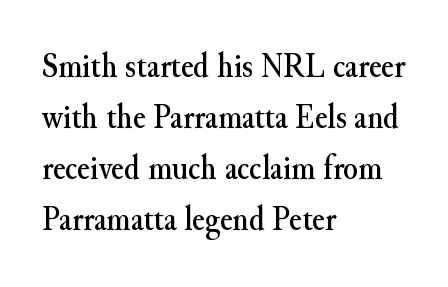
{"serif": "yes", "italic": "no", "width": "normal", "stroke_contrast": "medium", "x_height": "small", "monospaced": "no", "underline": "no", "align": "left", "line_spacing": "normal", "line_spacing_ratio": 1.5, "letter_spacing": "normal", "letter_spacing_em": 0.0, "glyph_px": 34}
